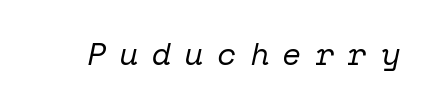
Q: Is the text bold? A: No.
Q: Is the text italic (slanted)? A: Yes, it leans right by about 12 degrees.
Q: Is the typeface a serif or a sans-serif typeface? A: Serif.
Q: Is the text underlined? A: No.
Q: Is the spacing between letters normal or unusually wide? A: Unusually wide.
Q: Width (condensed, normal, or wide)? A: Normal.
Q: Stroke contrast? A: Low.
Q: x-height? A: Medium.
Q: Monospaced? A: Yes.
